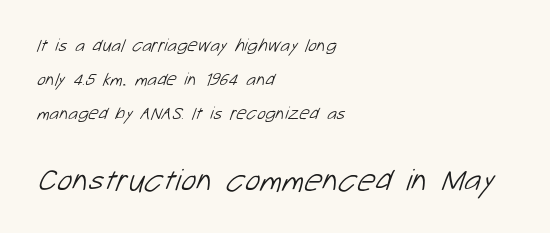
{"serif": "no", "bold": "no", "weight": "light", "width": "normal", "stroke_contrast": "low", "x_height": "medium", "monospaced": "no", "underline": "no", "align": "left", "line_spacing_ratio": 1.89, "letter_spacing": "normal", "letter_spacing_em": 0.0, "larger_block": "second", "size_ratio": 1.78, "glyph_px": 32}
